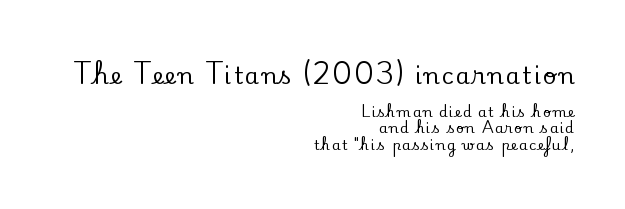
Characters remain perfectly vertical along every line. The baseline area is clear. Bigger letters appear in the top chunk; the bottom chunk is reduced. Typeset ragged left — the right edge is the straight one.
